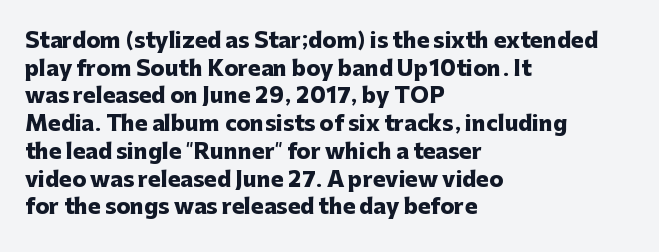
It's the straight-up-and-down kind of type. The words here are not underlined. Summary of vertical rhythm: regular, with standard interline spacing. Alignment: flush left. The rendering keeps characters at their native spacing.
